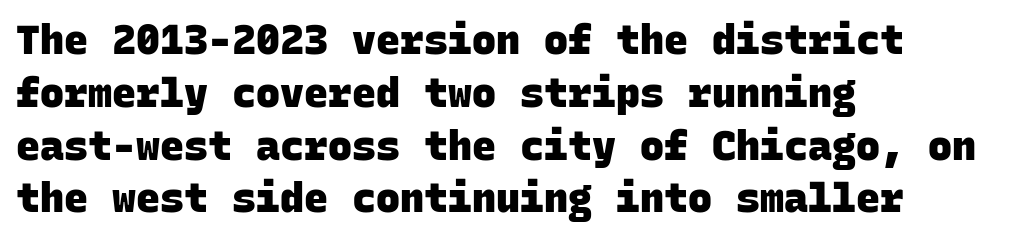
The image shows 40 px heavy sans-serif type, monospaced; set left-aligned, normal line spacing (1.32x), normal letter spacing, not underlined; low stroke contrast and a large x-height.
